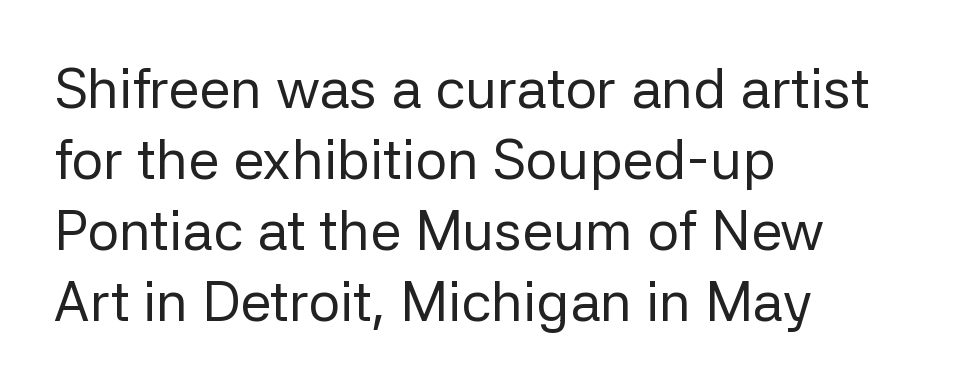
The image shows 56 px regular-weight sans-serif type, upright; set left-aligned, normal line spacing (1.27x), normal letter spacing, not underlined; low stroke contrast and a medium x-height.
